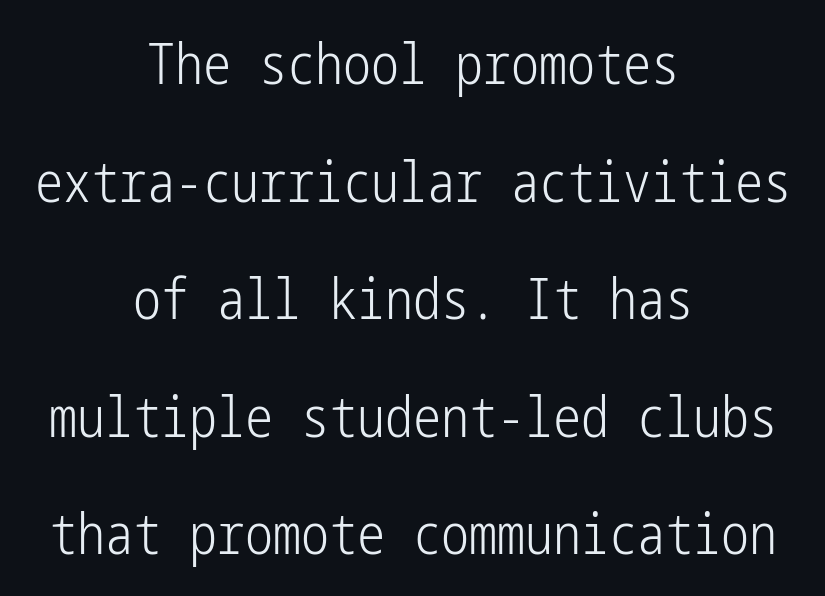
Descender tails drop into unmarked territory. The lettering stays uniformly vertical, giving the passage a roman look. The strokes are not fattened; the text isn't bold. These lines are centered, leaving both edges ragged. Students, note that the glyphs here touch the page at normal intervals. This sample trades compactness for vertical openness between lines.
